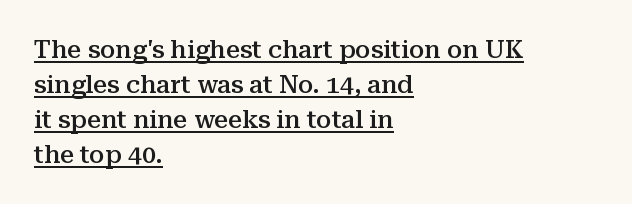
Q: Is the text bold? A: Semi-bold.
Q: Is the text italic (slanted)? A: No, it is upright.
Q: Is the text underlined? A: Yes.
Q: How is the paragraph aligned? A: Left-aligned.
Q: Is the spacing between letters normal or unusually wide? A: Normal.
Q: Is the spacing between lines tight, normal or loose? A: Normal.
